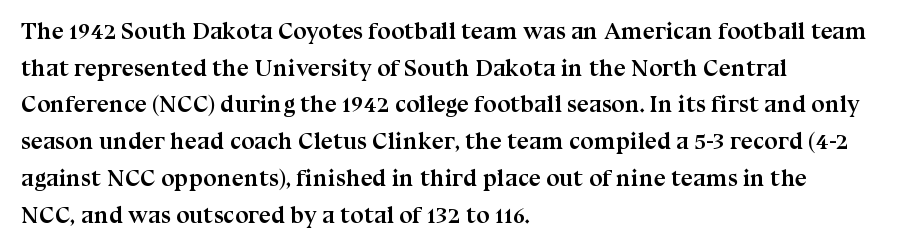
The image shows 24 px bold type, upright; set left-aligned, normal line spacing (1.53x), normal letter spacing, not underlined.
